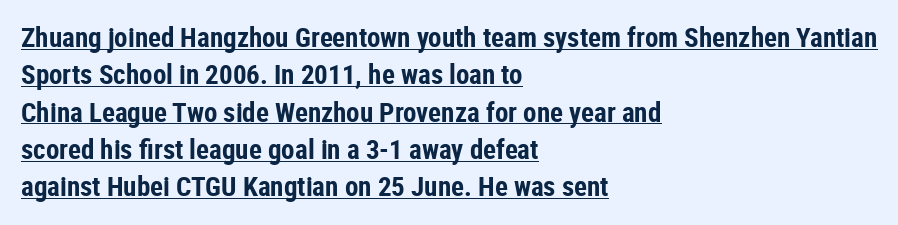
The image shows 27 px bold type, upright; set left-aligned, normal line spacing (1.38x), normal letter spacing, underlined.
